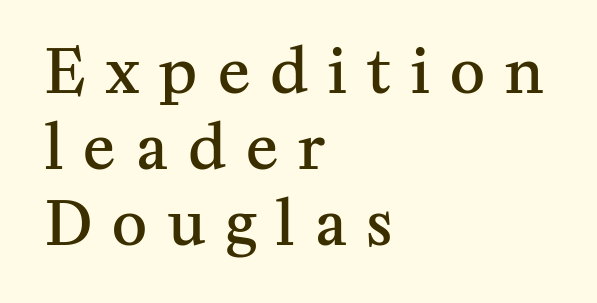
The image shows 60 px semibold serif type, upright; set left-aligned, normal line spacing (1.27x), unusually wide letter spacing (+0.34 em), not underlined; medium stroke contrast and a medium x-height.
